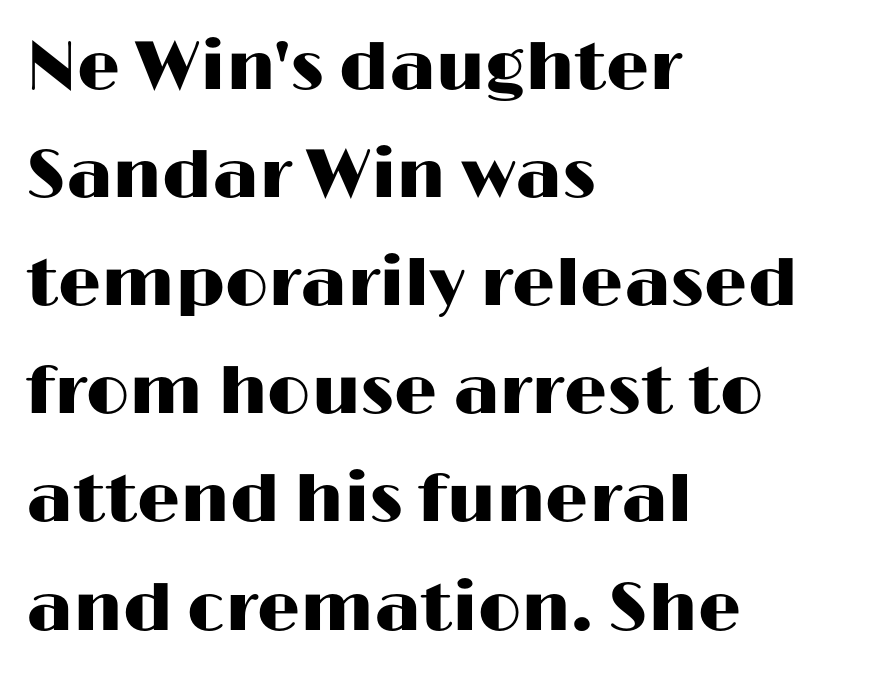
The image shows 68 px wide sans-serif type, upright; set left-aligned, normal line spacing (1.59x), normal letter spacing, not underlined; high stroke contrast and a medium x-height.
